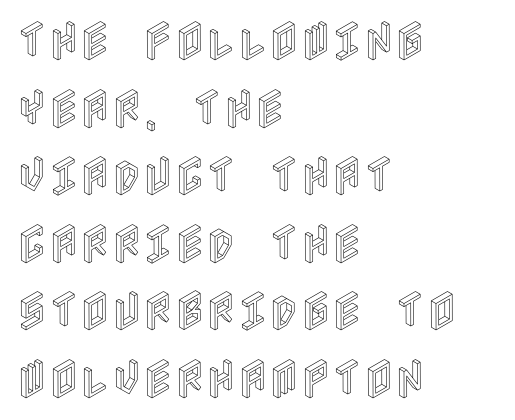
Q: Is the text italic (slanted)? A: No, it is upright.
Q: Is the text underlined? A: No.
Q: How is the paragraph aligned? A: Left-aligned.
Q: Is the spacing between letters normal or unusually wide? A: Normal.
Q: Is the spacing between lines tight, normal or loose? A: Normal.
Q: Width (condensed, normal, or wide)? A: Condensed.
Q: x-height? A: Large.
